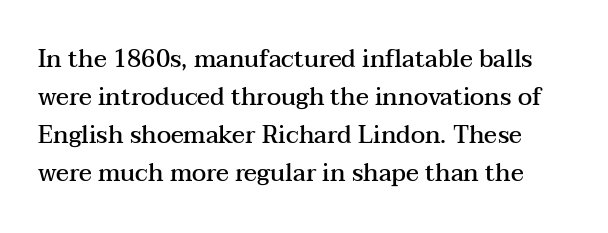
The image shows 24 px text type, upright; set normal line spacing (1.59x), normal letter spacing, not underlined.
